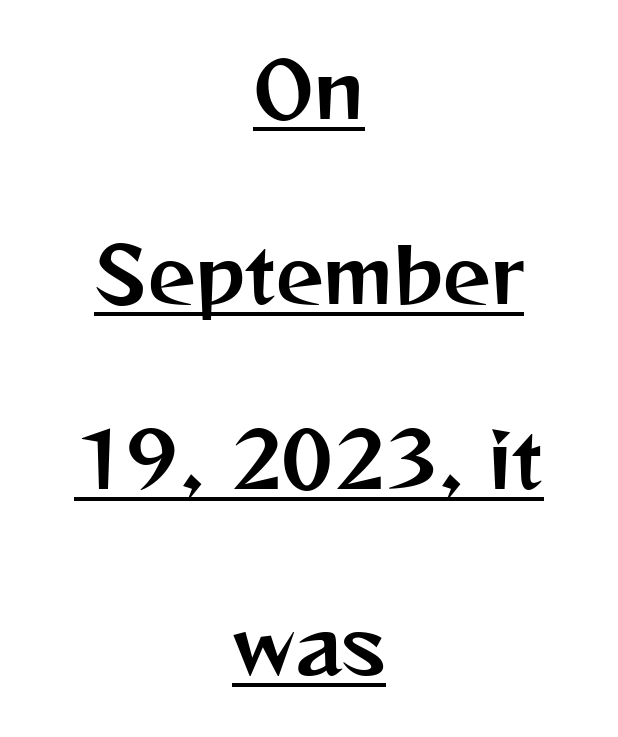
The image shows 75 px sans-serif type, upright; set centered, loose line spacing (2.47x), normal letter spacing, underlined; medium stroke contrast and a medium x-height.
